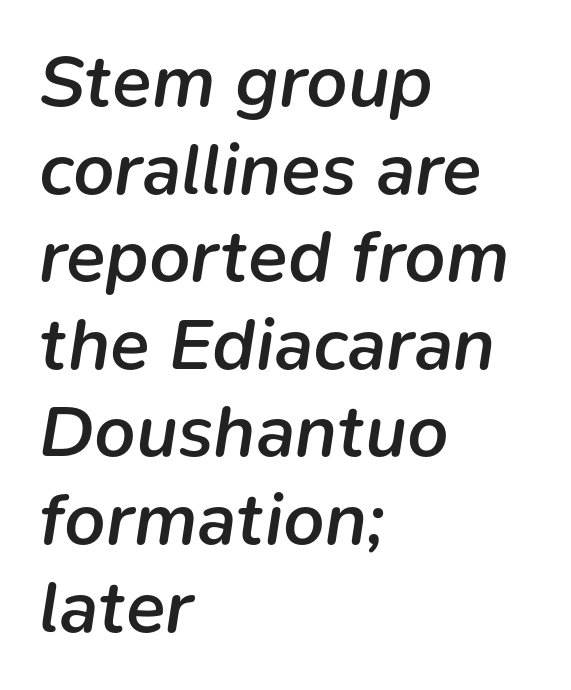
Q: Is the text bold? A: Semi-bold.
Q: Is the text italic (slanted)? A: Yes, it leans right by about 9 degrees.
Q: Is the text underlined? A: No.
Q: How is the paragraph aligned? A: Left-aligned.
Q: Is the spacing between letters normal or unusually wide? A: Normal.
Q: Width (condensed, normal, or wide)? A: Normal.
Q: Stroke contrast? A: Low.
Q: x-height? A: Medium.
Q: Monospaced? A: No.
